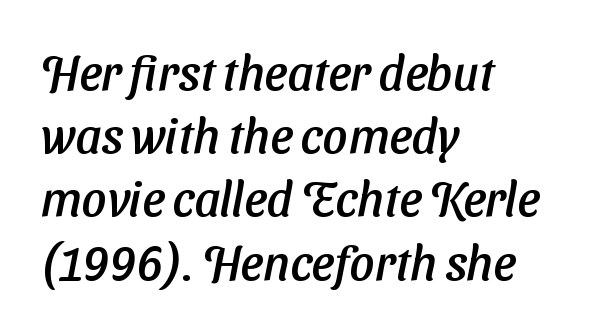
Only glyphs here, with clear space below each row. Rows of type keep a routine distance in the vertical direction. The lines are quadded left. The face used here is proportionally spaced, like ordinary book or web type.
